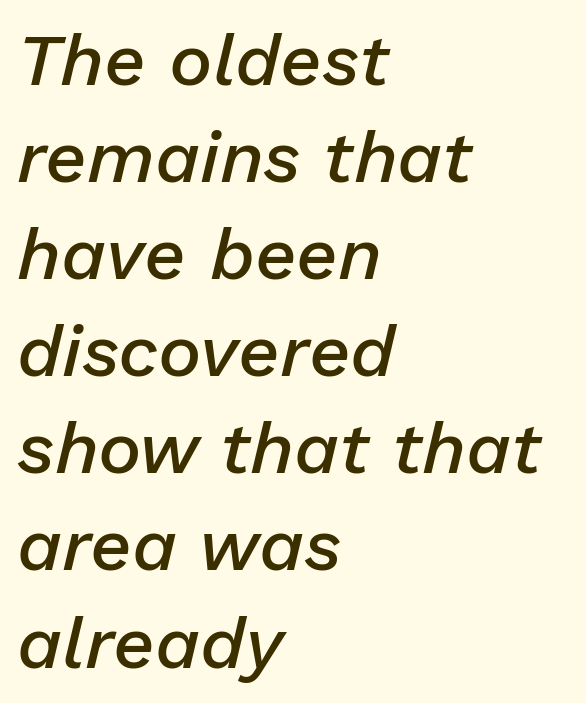
Q: Is the text bold? A: Semi-bold.
Q: Is the text italic (slanted)? A: Yes, it leans right by about 13 degrees.
Q: Is the text underlined? A: No.
Q: How is the paragraph aligned? A: Left-aligned.
Q: Is the spacing between letters normal or unusually wide? A: Normal.
Q: Is the spacing between lines tight, normal or loose? A: Normal.
Q: Width (condensed, normal, or wide)? A: Normal.
Q: Stroke contrast? A: Low.
Q: x-height? A: Medium.
Q: Monospaced? A: No.
